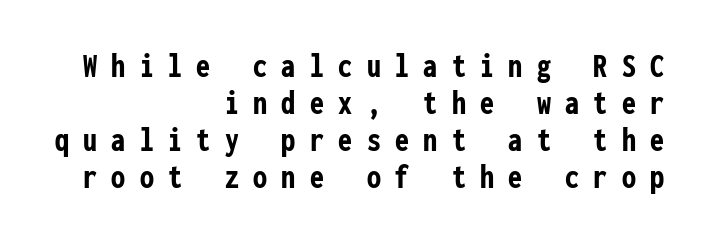
The image shows 35 px semibold, condensed sans-serif type, upright, monospaced; set right-aligned, tight line spacing (1.06x), unusually wide letter spacing (+0.41 em), not underlined; low stroke contrast and a medium x-height.
